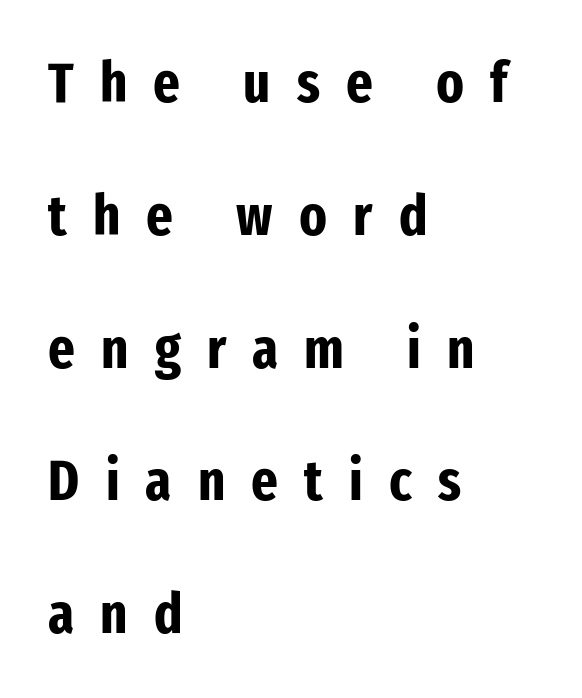
Quick note: underline off. Where is the straight margin? On the left. Spacing verdict: proportional, widths tailored to each character. Notice how thick the strokes are: this is what a full bold looks like. The typography opts for an upright posture over an oblique one. The designer dialed line spacing up above the default.
